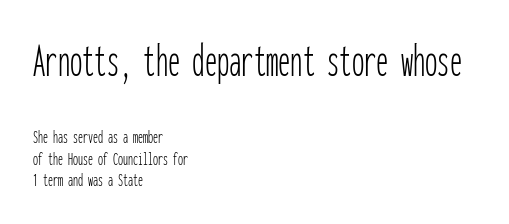
{"serif": "no", "italic": "no", "bold": "no", "weight": "thin", "width": "condensed", "stroke_contrast": "low", "x_height": "medium", "monospaced": "yes", "underline": "no", "align": "left", "line_spacing": "tight", "line_spacing_ratio": 1.08, "letter_spacing": "normal", "letter_spacing_em": 0.0, "larger_block": "first", "size_ratio": 2.45, "glyph_px": 49}
